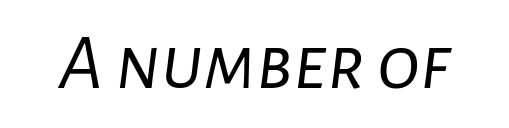
Q: Is the text bold? A: No.
Q: Is the text italic (slanted)? A: Yes, it leans right by about 7 degrees.
Q: Is the text underlined? A: No.
Q: Is the spacing between letters normal or unusually wide? A: Normal.
Q: Width (condensed, normal, or wide)? A: Normal.
Q: Stroke contrast? A: Low.
Q: x-height? A: Medium.
Q: Monospaced? A: No.
